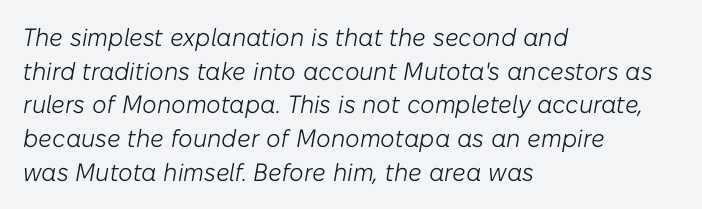
Q: Is the text bold? A: No.
Q: Is the text italic (slanted)? A: Yes, it leans right by about 10 degrees.
Q: Is the text underlined? A: No.
Q: How is the paragraph aligned? A: Left-aligned.
Q: Is the spacing between letters normal or unusually wide? A: Normal.
Q: Is the spacing between lines tight, normal or loose? A: Normal.
